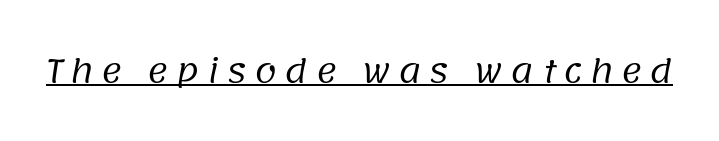
{"serif": "no", "bold": "no", "weight": "regular", "width": "normal", "stroke_contrast": "low", "x_height": "large", "monospaced": "no", "underline": "yes", "letter_spacing": "wide", "letter_spacing_em": 0.23, "glyph_px": 32}
